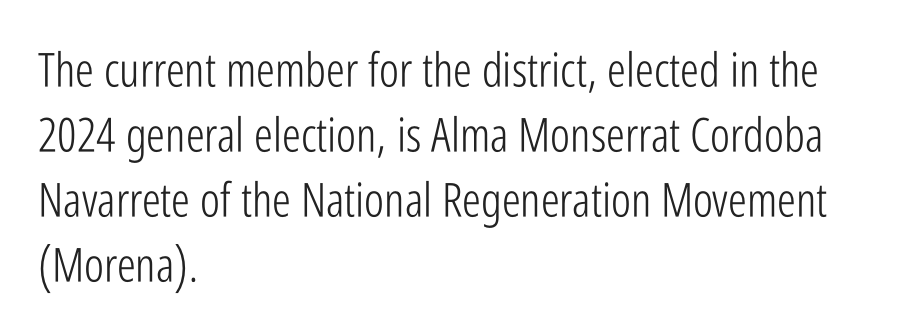
A normal amount of white space separates one row of letters from the next. Examine the stroke ends and you'll find no serifs. The weight tops out at a normal text grade. The lettering stays uniformly vertical, giving the passage a roman look.
